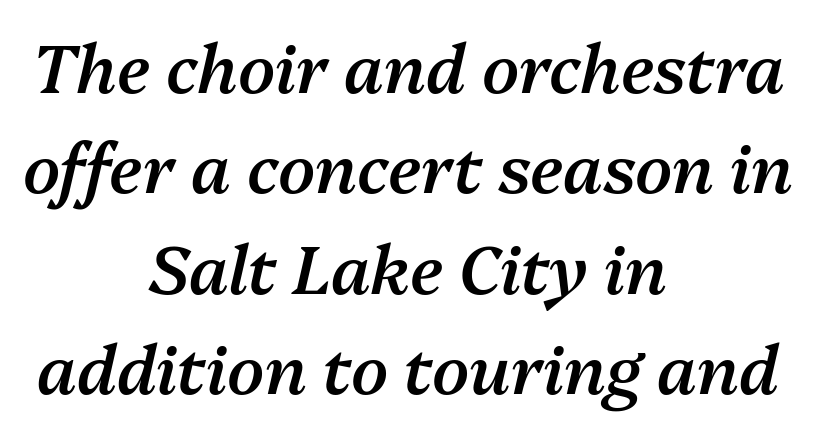
Q: Is the text bold? A: Semi-bold.
Q: Is the text italic (slanted)? A: Yes, it leans right by about 13 degrees.
Q: Is the text underlined? A: No.
Q: How is the paragraph aligned? A: Centered.
Q: Is the spacing between letters normal or unusually wide? A: Normal.
Q: Is the spacing between lines tight, normal or loose? A: Normal.
Q: Width (condensed, normal, or wide)? A: Normal.
Q: Stroke contrast? A: Medium.
Q: x-height? A: Medium.
Q: Monospaced? A: No.
